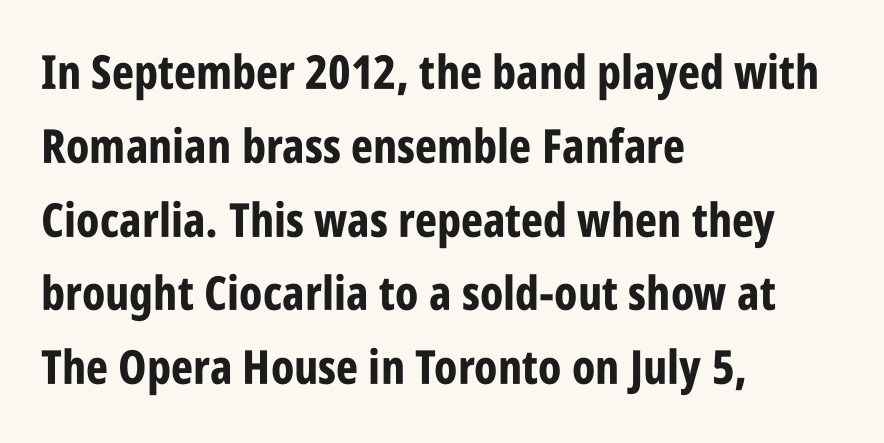
{"serif": "no", "italic": "no", "bold": "yes", "weight": "bold", "width": "condensed", "stroke_contrast": "low", "x_height": "large", "monospaced": "no", "underline": "no", "align": "left", "line_spacing": "normal", "line_spacing_ratio": 1.57, "letter_spacing": "normal", "letter_spacing_em": 0.0, "glyph_px": 47}
